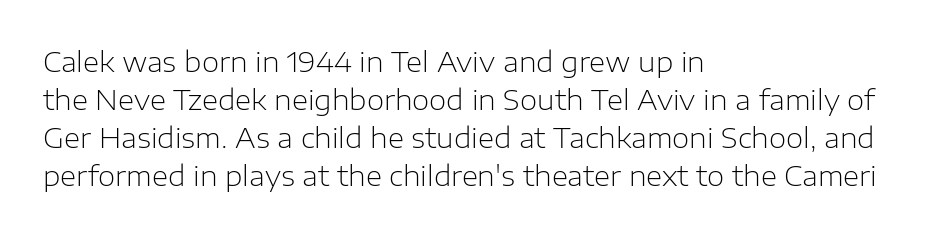
The image shows 28 px light sans-serif type, upright; set left-aligned, normal line spacing (1.36x), normal letter spacing, not underlined; low stroke contrast and a medium x-height.
